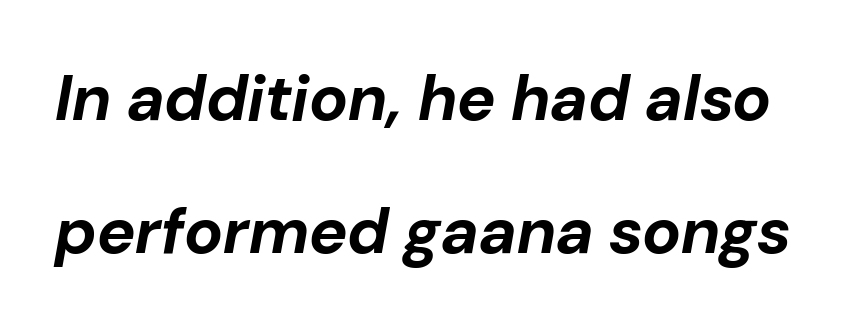
The letterforms sit shoulder to shoulder at normal distance. Type without underlining. Is this a fixed-width face? No — the glyphs have proportional, varying widths. The axis of the letterforms is tilted away from vertical.
